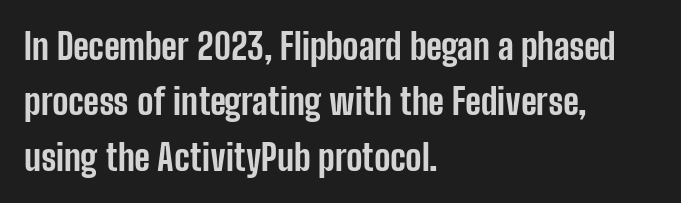
{"serif": "no", "italic": "no", "bold": "yes", "weight": "bold", "width": "condensed", "stroke_contrast": "low", "x_height": "medium", "monospaced": "no", "underline": "no", "align": "left", "line_spacing": "normal", "line_spacing_ratio": 1.54, "letter_spacing": "normal", "letter_spacing_em": 0.0, "glyph_px": 36}
